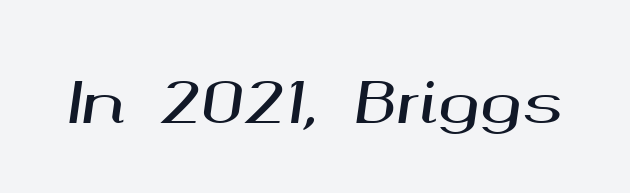
Q: Is the text italic (slanted)? A: Yes, it leans right by about 8 degrees.
Q: Is the text underlined? A: No.
Q: Is the spacing between letters normal or unusually wide? A: Normal.
Q: Width (condensed, normal, or wide)? A: Wide.
Q: Stroke contrast? A: Medium.
Q: x-height? A: Medium.
Q: Monospaced? A: No.
